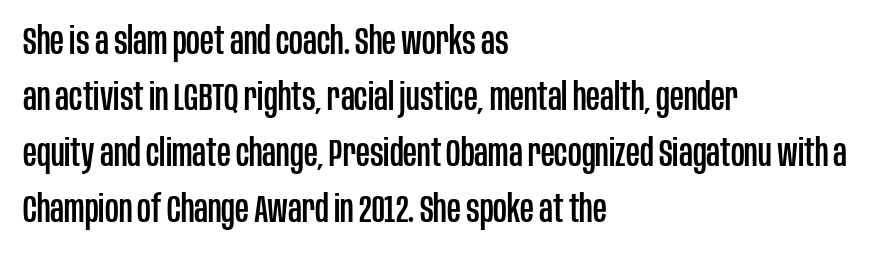
Q: Is the text italic (slanted)? A: No, it is upright.
Q: Is the typeface a serif or a sans-serif typeface? A: Sans-serif.
Q: Is the text underlined? A: No.
Q: How is the paragraph aligned? A: Left-aligned.
Q: Is the spacing between letters normal or unusually wide? A: Normal.
Q: Is the spacing between lines tight, normal or loose? A: Normal.
Q: Width (condensed, normal, or wide)? A: Condensed.
Q: Stroke contrast? A: Low.
Q: x-height? A: Large.
Q: Monospaced? A: No.
